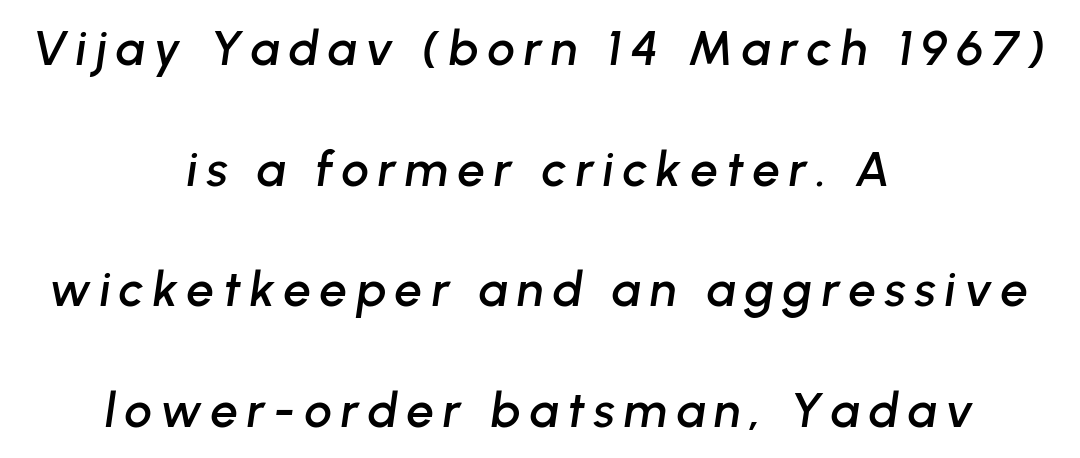
Airy leading. The letters advance in unequal steps, a hallmark of proportional type. Style check: oblique. A student would call this center alignment; a typographer would say set centered. Descenders hang freely into open space.
